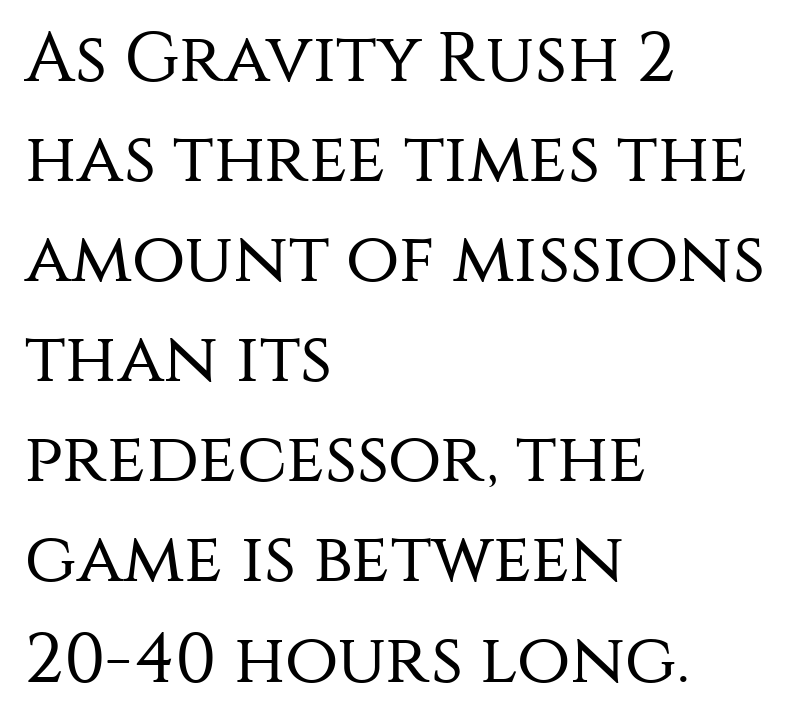
A classic flush-left, rag-right setting is used for this passage. The specimen reads as upright at a glance. Note the varied advance widths — an 'i' is clearly narrower than an 'm'. A bare baseline throughout the passage.
